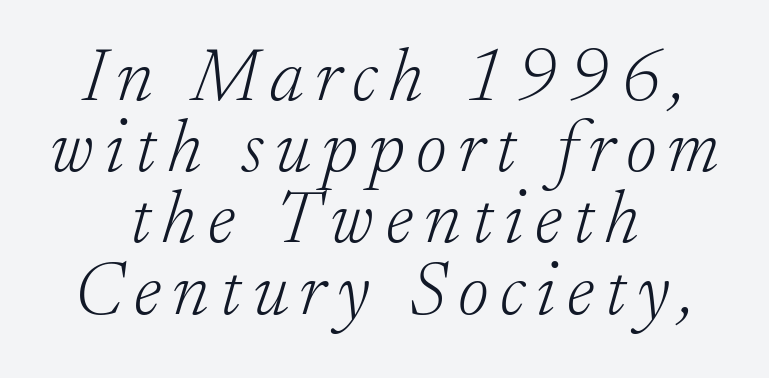
{"serif": "yes", "italic": "yes", "lean": "right", "slant_degrees": 17, "bold": "no", "weight": "light", "width": "normal", "stroke_contrast": "low", "x_height": "small", "monospaced": "no", "underline": "no", "align": "center", "line_spacing": "tight", "line_spacing_ratio": 0.95, "glyph_px": 75}
